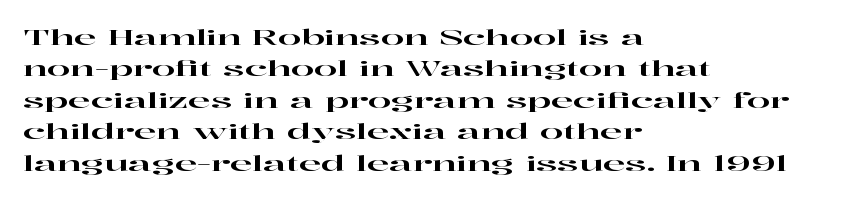
Unmarked baselines from the first word to the last. Every character sits straight up, as roman type does. The lines in this sample share a left origin and differ only in where they stop. Summary of vertical rhythm: regular, with standard interline spacing. Inter-character spacing is left at the font's built-in metrics.
